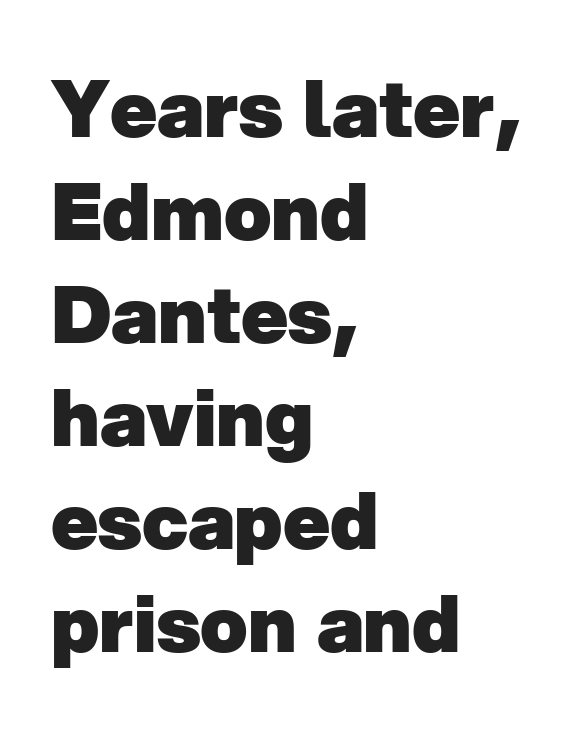
Q: Is the text bold? A: Yes.
Q: Is the typeface a serif or a sans-serif typeface? A: Sans-serif.
Q: Is the text underlined? A: No.
Q: How is the paragraph aligned? A: Left-aligned.
Q: Is the spacing between letters normal or unusually wide? A: Normal.
Q: Is the spacing between lines tight, normal or loose? A: Normal.
Q: Width (condensed, normal, or wide)? A: Normal.
Q: Stroke contrast? A: Low.
Q: x-height? A: Medium.
Q: Monospaced? A: No.
